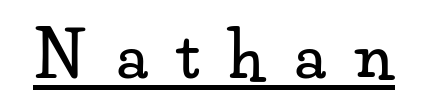
{"serif": "yes", "italic": "no", "width": "wide", "stroke_contrast": "low", "x_height": "small", "monospaced": "no", "underline": "yes", "letter_spacing": "wide", "letter_spacing_em": 0.49, "glyph_px": 62}
